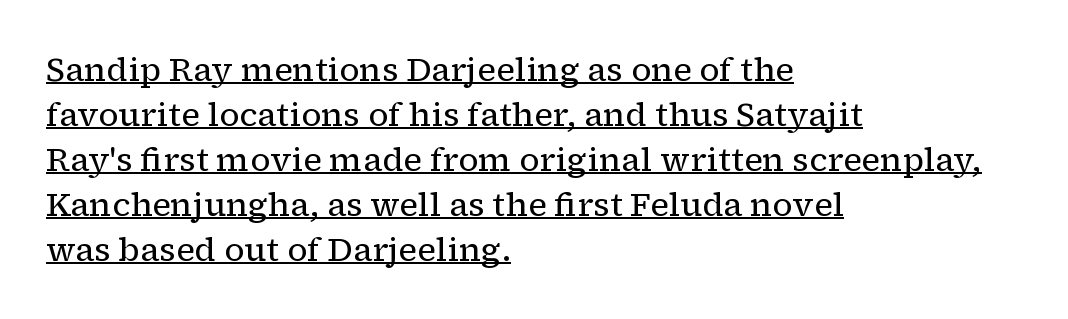
The face used here is proportionally spaced, like ordinary book or web type. Unbolded letterforms with no extra heft. Quick note: underline on. Is there any slant? The stems are plumb.
